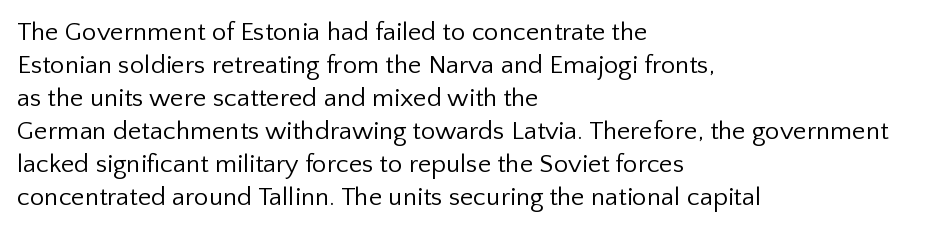
Q: Is the text bold? A: No.
Q: Is the text italic (slanted)? A: No, it is upright.
Q: Is the text underlined? A: No.
Q: How is the paragraph aligned? A: Left-aligned.
Q: Is the spacing between letters normal or unusually wide? A: Normal.
Q: Is the spacing between lines tight, normal or loose? A: Normal.
